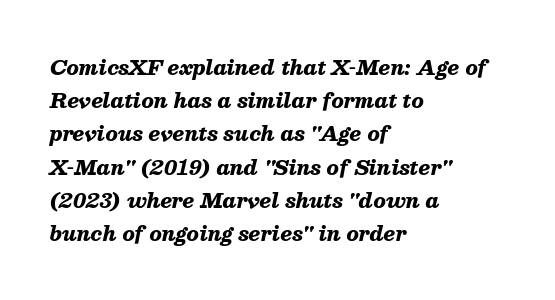
{"italic": "yes", "lean": "right", "slant_degrees": 13, "bold": "yes", "underline": "no", "align": "left", "line_spacing": "normal", "line_spacing_ratio": 1.66, "letter_spacing": "normal", "letter_spacing_em": 0.0, "glyph_px": 20}
